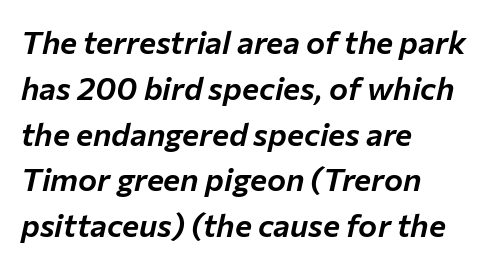
The image shows 32 px text type, italic (leaning right); set left-aligned, normal line spacing (1.43x), normal letter spacing, not underlined; low stroke contrast and a medium x-height.
